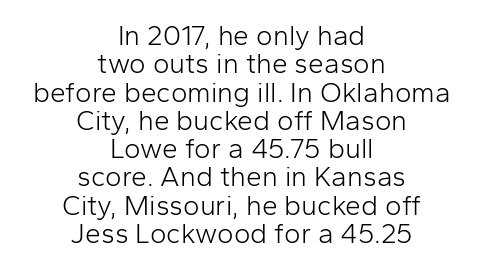
Is there any slant? The stems are plumb. The typeface chosen for these lines omits serifs. Is this a heavy cut? Hardly; it is regular or lighter. Check under the words: just untouched page. Does the leading feel generous? Not at all — it's pinched. Glyph-to-glyph distance matches everyday printed text.
